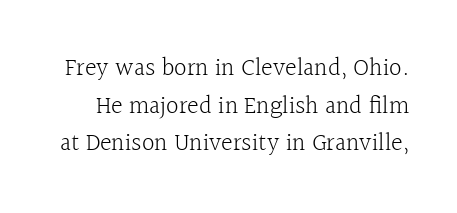
A typesetter would call this leading conventional body-copy spacing. No italicization has been applied; the sample stays upright. Characters follow at the spacing the type designer built in. Just letters on the line, the space beneath them empty. Is the type heavy? It reads as light-to-regular instead.
